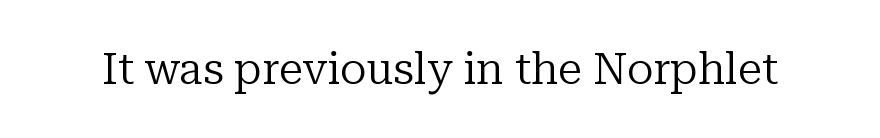
The type sits square on the baseline with zero lean. Standard letterfit; no display-style spreading of the glyphs. Decoration check: the copy has no underline. Little horizontal feet cap the strokes, marking this as serif type. Ink coverage per letter is moderate at most.
